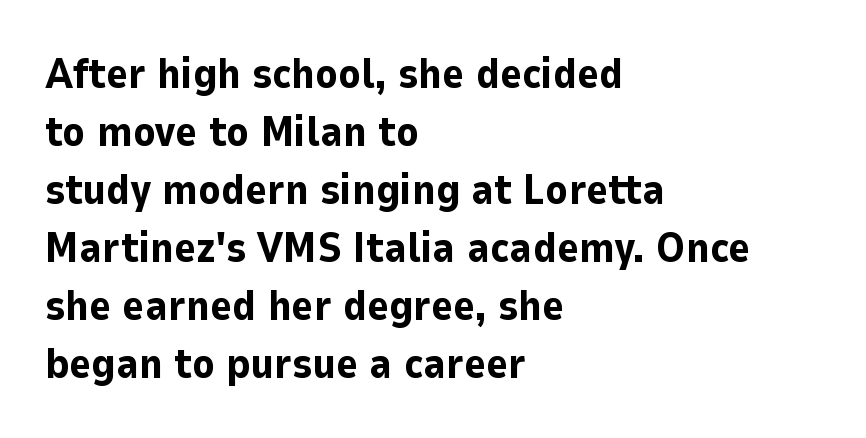
{"serif": "no", "italic": "no", "bold": "yes", "weight": "bold", "width": "normal", "stroke_contrast": "low", "x_height": "medium", "monospaced": "no", "underline": "no", "align": "left", "line_spacing": "normal", "line_spacing_ratio": 1.38, "letter_spacing": "normal", "letter_spacing_em": 0.0, "glyph_px": 42}
